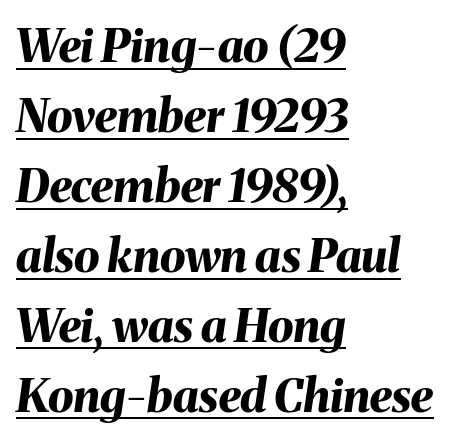
Honestly, the letter spacing is just normal — you wouldn't notice it. The passage shown is typed in a proportional face where columns would drift. Typeset ragged right — the left edge is the straight one. Tall strokes in this sample are angled rather than plumb. Vertical spacing — default.
